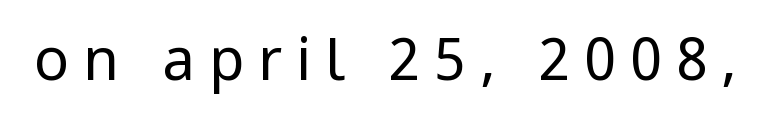
{"serif": "no", "italic": "no", "bold": "no", "weight": "regular", "width": "condensed", "stroke_contrast": "low", "x_height": "large", "monospaced": "no", "underline": "no", "letter_spacing": "wide", "letter_spacing_em": 0.24, "glyph_px": 58}
